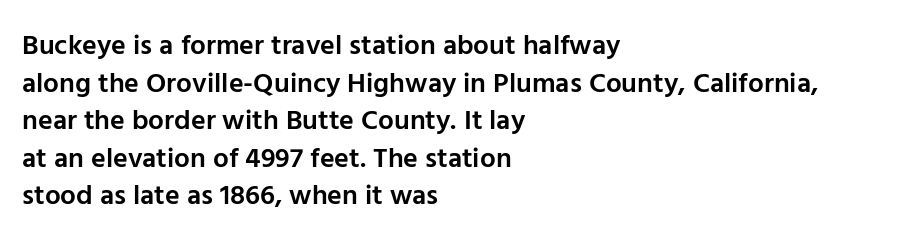
Q: Is the text bold? A: Semi-bold.
Q: Is the text italic (slanted)? A: No, it is upright.
Q: Is the typeface a serif or a sans-serif typeface? A: Sans-serif.
Q: Is the text underlined? A: No.
Q: How is the paragraph aligned? A: Left-aligned.
Q: Is the spacing between letters normal or unusually wide? A: Normal.
Q: Is the spacing between lines tight, normal or loose? A: Normal.
Q: Width (condensed, normal, or wide)? A: Normal.
Q: Stroke contrast? A: Low.
Q: x-height? A: Medium.
Q: Monospaced? A: No.
